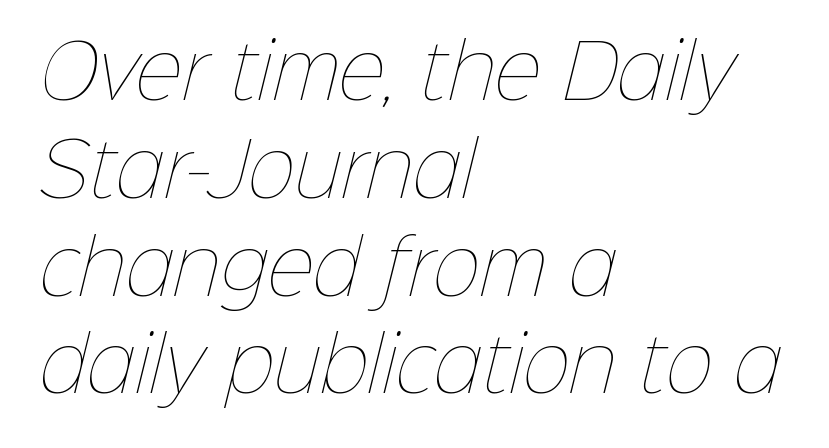
Clear beneath every line of the passage. Compared with typical body copy, the letter spacing here is the same. Looks like regular typesetting: each glyph gets only the width it needs. Rows of type keep a routine distance in the vertical direction.
